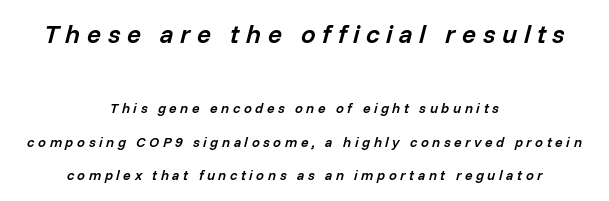
The image shows 26 px text type, italic (leaning right); set centered, loose line spacing (2.37x), unusually wide letter spacing (+0.25 em), not underlined; the first (top) block is 1.86x larger.
